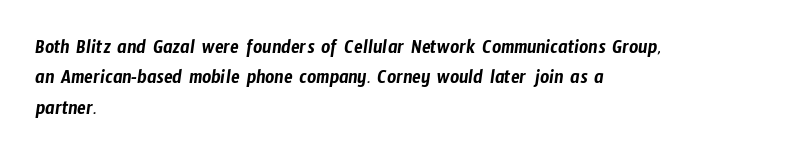
Q: Is the text underlined? A: No.
Q: How is the paragraph aligned? A: Left-aligned.
Q: Is the spacing between letters normal or unusually wide? A: Normal.
Q: Is the spacing between lines tight, normal or loose? A: Normal.
